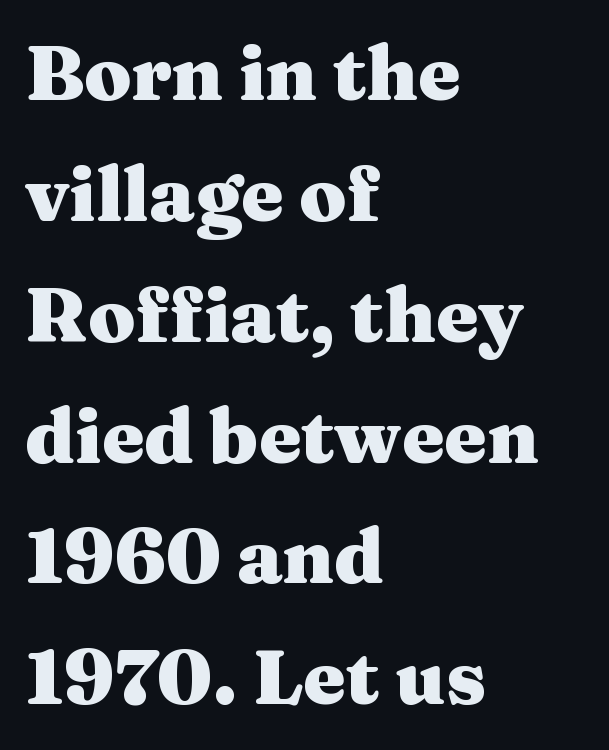
The zone under the glyphs is completely vacant. This sample is left-justified, so line endings fall wherever the words run out. Does extra space separate the letters? No, they use regular spacing. The type family on display is of the serif kind. Character widths vary here, with narrow letters taking less room than wide ones.
